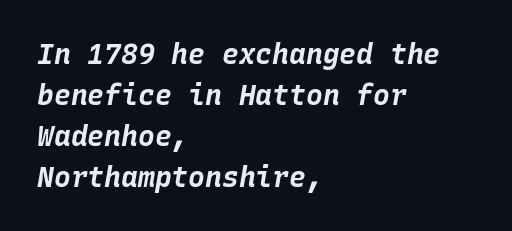
The rows are spaced the way most documents space them. Line beginnings align vertically; line endings do not. You could count columns in this text — the font is strictly monospaced. The string is rendered with underlining switched off.
